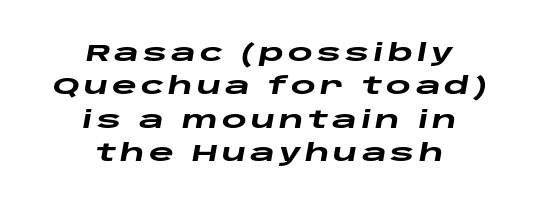
The image shows 24 px bold type, italic (leaning right); set centered, normal line spacing (1.39x), not underlined.
